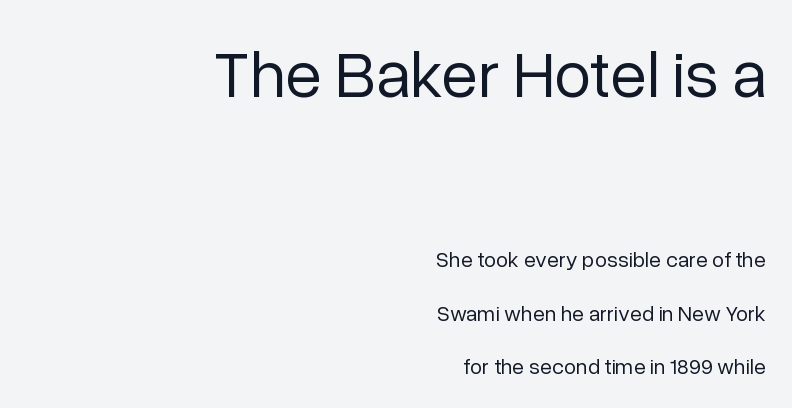
The image shows 67 px regular-weight sans-serif type, upright; set right-aligned, loose line spacing (2.44x), normal letter spacing, not underlined; the first (top) block is 3.05x larger; low stroke contrast and a medium x-height.
